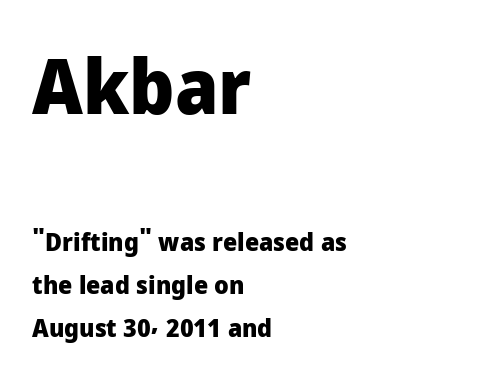
{"serif": "no", "italic": "no", "bold": "yes", "weight": "heavy", "width": "normal", "stroke_contrast": "low", "x_height": "medium", "monospaced": "no", "underline": "no", "align": "left", "line_spacing_ratio": 1.72, "letter_spacing": "normal", "letter_spacing_em": 0.0, "larger_block": "first", "size_ratio": 3.04, "glyph_px": 76}
